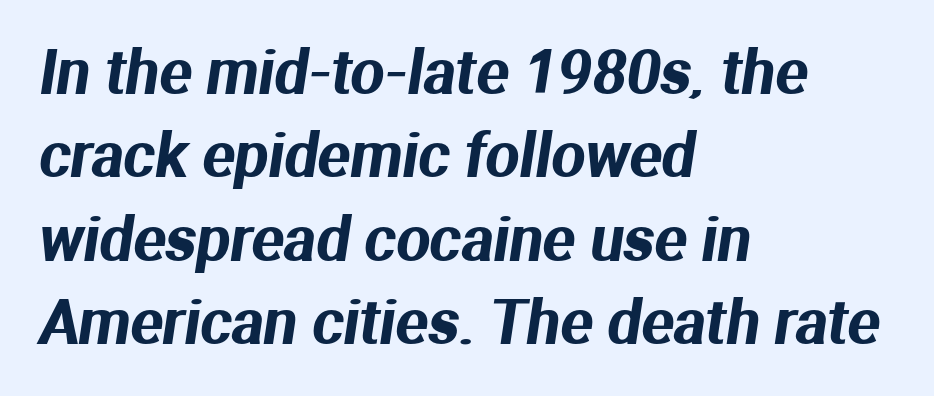
The image shows 60 px sans-serif type; set left-aligned, normal line spacing (1.39x), normal letter spacing, not underlined; medium stroke contrast and a medium x-height.
